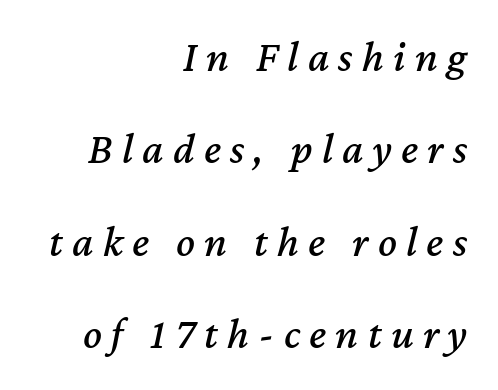
Q: Is the text italic (slanted)? A: Yes, it leans right by about 12 degrees.
Q: Is the text underlined? A: No.
Q: How is the paragraph aligned? A: Right-aligned.
Q: Is the spacing between letters normal or unusually wide? A: Unusually wide.
Q: Is the spacing between lines tight, normal or loose? A: Loose.
Q: Width (condensed, normal, or wide)? A: Normal.
Q: Stroke contrast? A: Medium.
Q: x-height? A: Medium.
Q: Monospaced? A: No.
